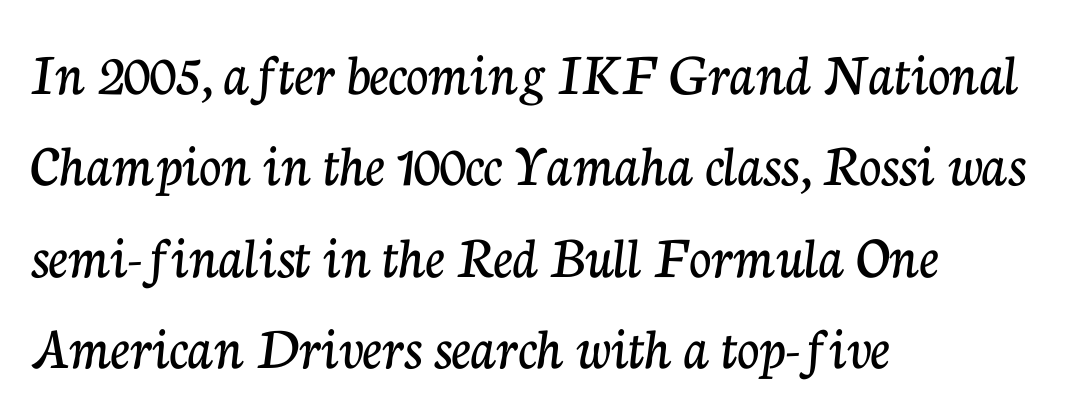
The image shows 61 px serif type; set left-aligned, normal line spacing (1.5x), normal letter spacing, not underlined; low stroke contrast and a medium x-height.
